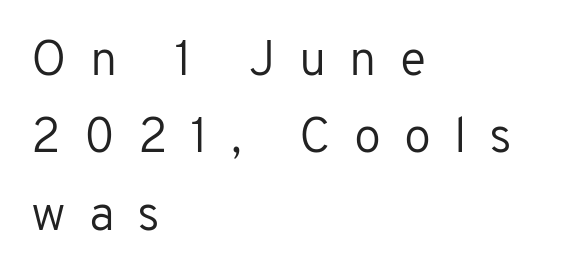
Line beginnings align vertically; line endings do not. These lines are rendered in a variable-pitch font. Is there much room between lines? A standard amount, neither cramped nor airy. Tracking here is generous; glyphs stand well apart from one another.
